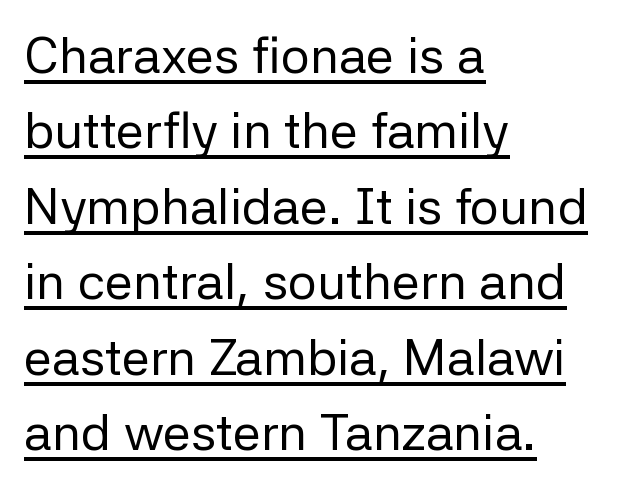
Honestly, the letter spacing is just normal — you wouldn't notice it. Note: no serifs on the glyphs. Evenly set lines give the paragraph a standard silhouette. It's the straight-up-and-down kind of type. The glyphs are accompanied by a horizontal stroke just below them.
